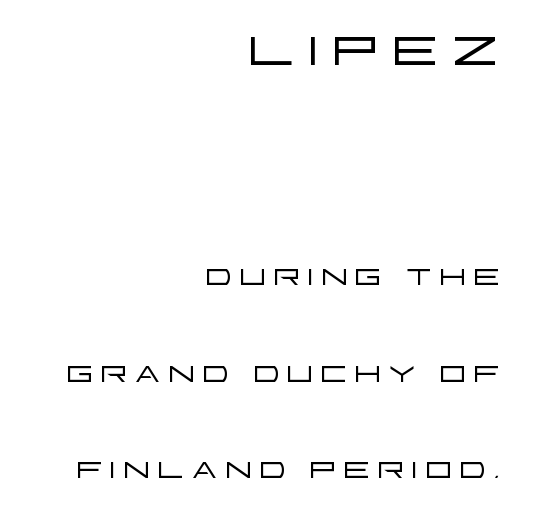
Q: Is the text bold? A: No.
Q: Is the text italic (slanted)? A: No, it is upright.
Q: Is the typeface a serif or a sans-serif typeface? A: Sans-serif.
Q: Is the text underlined? A: No.
Q: How is the paragraph aligned? A: Right-aligned.
Q: Is the spacing between lines tight, normal or loose? A: Loose.
Q: Which block of text is set in a larger size, the first (top) or the second (bottom)? A: The first (top) one.
Q: Width (condensed, normal, or wide)? A: Wide.
Q: Stroke contrast? A: Low.
Q: x-height? A: Large.
Q: Monospaced? A: No.
